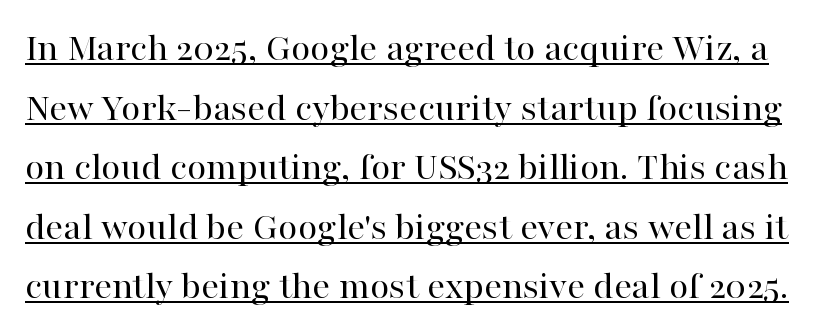
{"serif": "yes", "italic": "no", "bold": "no", "weight": "regular", "width": "normal", "stroke_contrast": "high", "x_height": "medium", "monospaced": "no", "underline": "yes", "line_spacing": "normal", "line_spacing_ratio": 1.49, "letter_spacing": "normal", "letter_spacing_em": 0.0, "glyph_px": 40}
